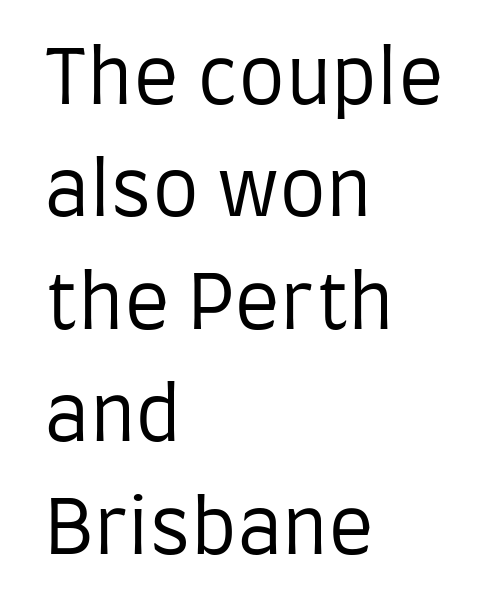
{"serif": "no", "italic": "no", "bold": "no", "weight": "regular", "width": "condensed", "stroke_contrast": "low", "x_height": "large", "monospaced": "no", "underline": "no", "align": "left", "line_spacing": "normal", "line_spacing_ratio": 1.5, "letter_spacing": "normal", "letter_spacing_em": 0.0, "glyph_px": 75}
